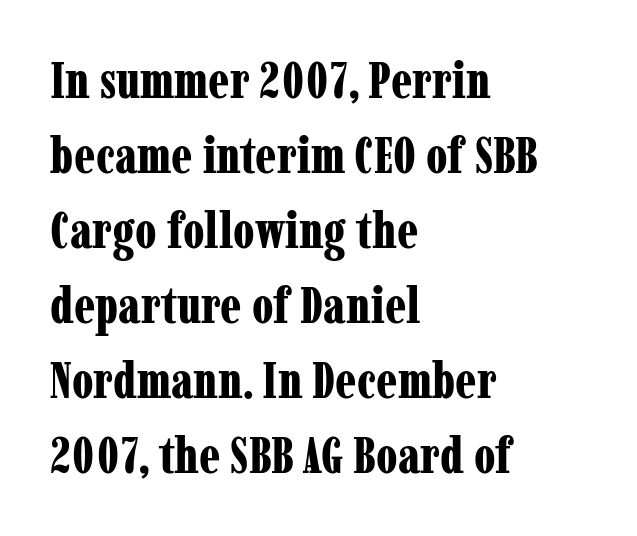
{"serif": "yes", "italic": "no", "bold": "yes", "weight": "bold", "width": "condensed", "stroke_contrast": "low", "x_height": "medium", "monospaced": "no", "underline": "no", "align": "left", "line_spacing": "normal", "line_spacing_ratio": 1.5, "letter_spacing": "normal", "letter_spacing_em": 0.0, "glyph_px": 50}
